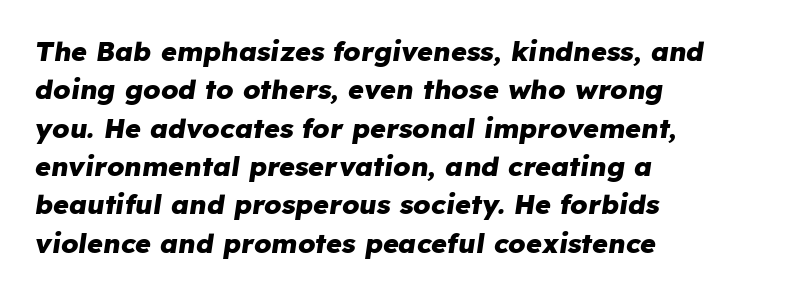
The image shows 27 px bold type, italic (leaning right); set left-aligned, normal line spacing (1.42x), normal letter spacing, not underlined.
